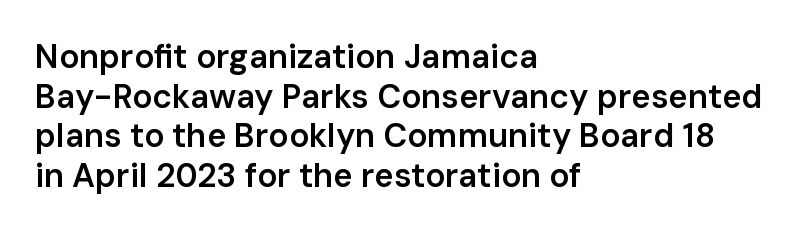
{"serif": "no", "italic": "no", "bold": "semi", "weight": "semibold", "width": "normal", "stroke_contrast": "low", "x_height": "medium", "monospaced": "no", "underline": "no", "align": "left", "line_spacing_ratio": 1.2, "letter_spacing": "normal", "letter_spacing_em": 0.0, "glyph_px": 33}
